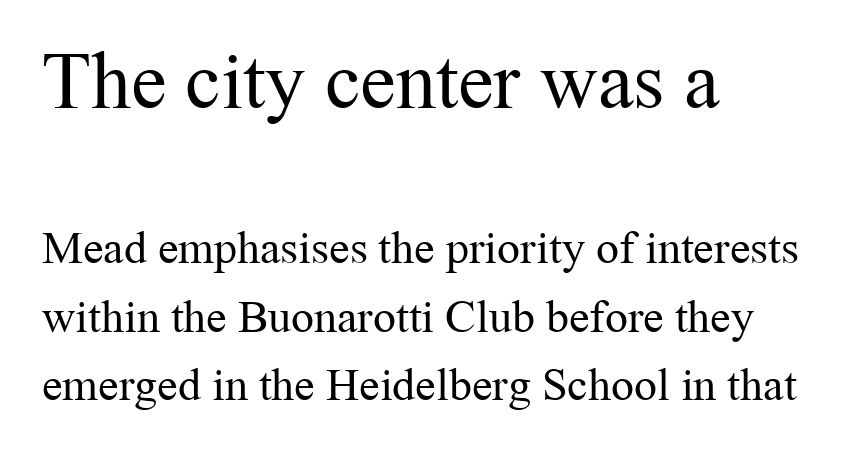
Short and long lines alike share a common starting point at left. Compared with a typical body face, this is equally light or lighter still. Is the lower block the larger one? No — the upper block carries the bigger type. Think of a printed novel: that variable character pitch is what you see here. Beneath every word, the page is bare. Glyph-to-glyph distance matches everyday printed text.
